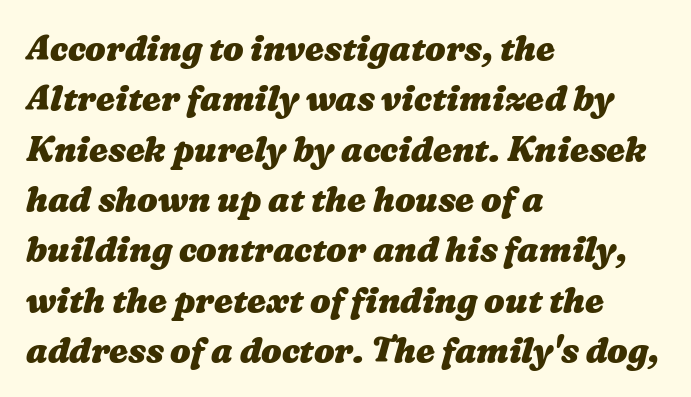
{"bold": "yes", "weight": "heavy", "width": "wide", "stroke_contrast": "medium", "x_height": "medium", "monospaced": "no", "underline": "no", "align": "left", "line_spacing": "normal", "line_spacing_ratio": 1.48, "letter_spacing": "normal", "letter_spacing_em": 0.0, "glyph_px": 34}
